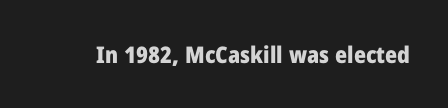
Q: Is the text bold? A: Yes.
Q: Is the text italic (slanted)? A: No, it is upright.
Q: Is the text underlined? A: No.
Q: Is the spacing between letters normal or unusually wide? A: Normal.
